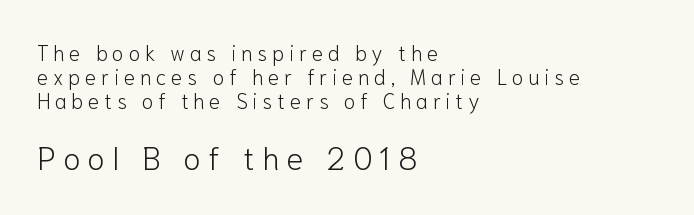
The image shows 32 px light sans-serif type, upright; set left-aligned, tight line spacing (1.14x), unusually wide letter spacing (+0.23 em), not underlined; the second (bottom) block is 1.52x larger; low stroke contrast and a medium x-height.
